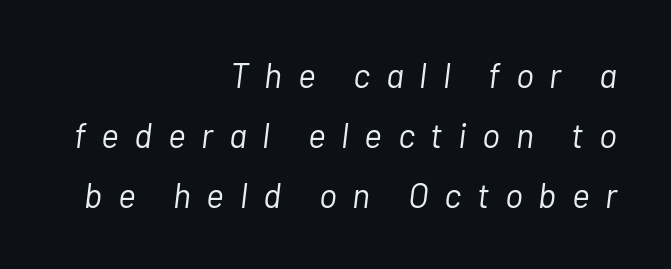
Q: Is the text bold? A: No.
Q: Is the text italic (slanted)? A: Yes, it leans right by about 7 degrees.
Q: Is the text underlined? A: No.
Q: How is the paragraph aligned? A: Right-aligned.
Q: Is the spacing between letters normal or unusually wide? A: Unusually wide.
Q: Width (condensed, normal, or wide)? A: Normal.
Q: Stroke contrast? A: Low.
Q: x-height? A: Medium.
Q: Monospaced? A: No.
